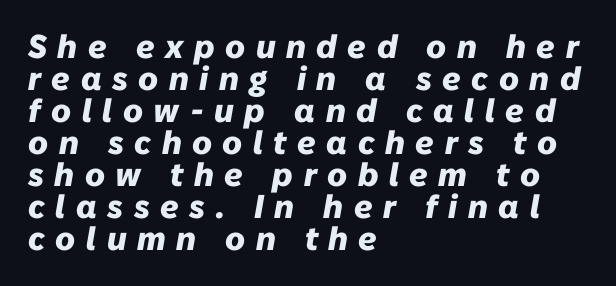
The image shows 33 px heavy type, italic (leaning right); set left-aligned, tight line spacing (0.97x), unusually wide letter spacing (+0.32 em), not underlined; low stroke contrast and a medium x-height.
